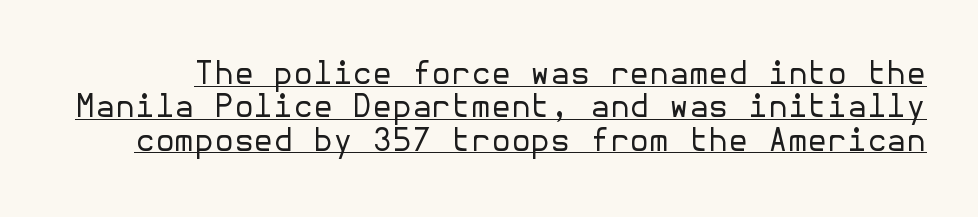
The image shows 32 px regular-weight sans-serif type, upright; set tight line spacing (1.04x), normal letter spacing, underlined; low stroke contrast and a medium x-height.
